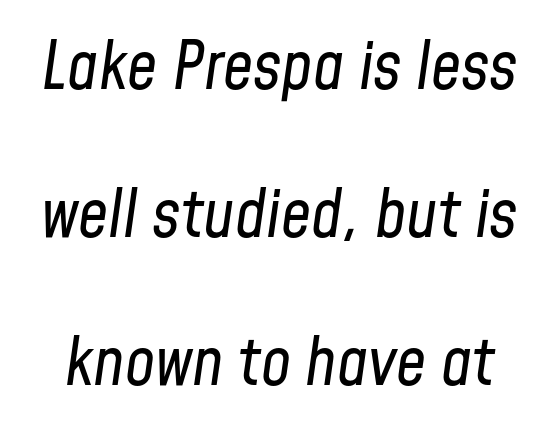
{"italic": "yes", "lean": "right", "slant_degrees": 8, "bold": "no", "weight": "regular", "width": "condensed", "stroke_contrast": "low", "x_height": "medium", "monospaced": "no", "underline": "no", "line_spacing": "loose", "line_spacing_ratio": 2.21, "letter_spacing": "normal", "letter_spacing_em": 0.0, "glyph_px": 67}
